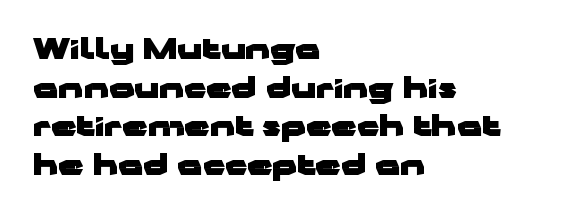
Q: Is the text bold? A: Yes.
Q: Is the text italic (slanted)? A: No, it is upright.
Q: Is the typeface a serif or a sans-serif typeface? A: Sans-serif.
Q: Is the text underlined? A: No.
Q: How is the paragraph aligned? A: Left-aligned.
Q: Is the spacing between letters normal or unusually wide? A: Normal.
Q: Is the spacing between lines tight, normal or loose? A: Normal.
Q: Width (condensed, normal, or wide)? A: Wide.
Q: Stroke contrast? A: Low.
Q: x-height? A: Medium.
Q: Monospaced? A: No.
